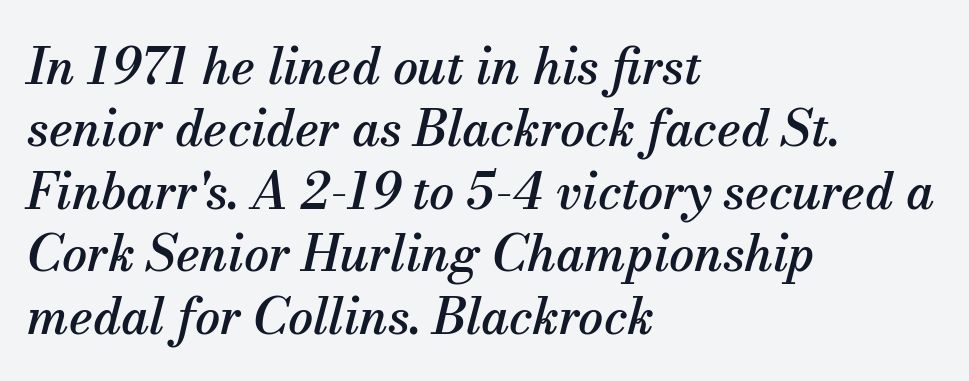
Q: Is the text italic (slanted)? A: Yes, it leans right by about 13 degrees.
Q: Is the typeface a serif or a sans-serif typeface? A: Serif.
Q: Is the text underlined? A: No.
Q: How is the paragraph aligned? A: Left-aligned.
Q: Is the spacing between letters normal or unusually wide? A: Normal.
Q: Is the spacing between lines tight, normal or loose? A: Normal.
Q: Width (condensed, normal, or wide)? A: Normal.
Q: Stroke contrast? A: Medium.
Q: x-height? A: Small.
Q: Monospaced? A: No.
